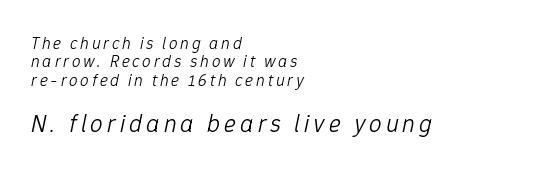
Q: Is the text bold? A: No.
Q: Is the text italic (slanted)? A: Yes, it leans right by about 12 degrees.
Q: Is the text underlined? A: No.
Q: How is the paragraph aligned? A: Left-aligned.
Q: Is the spacing between lines tight, normal or loose? A: Tight.
Q: Which block of text is set in a larger size, the first (top) or the second (bottom)? A: The second (bottom) one.
